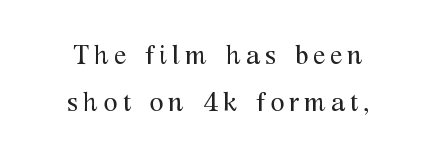
Is there any slant? The stems are plumb. Unbolded letterforms with no extra heft. The glyphs are unaccompanied by any horizontal stroke below them.
